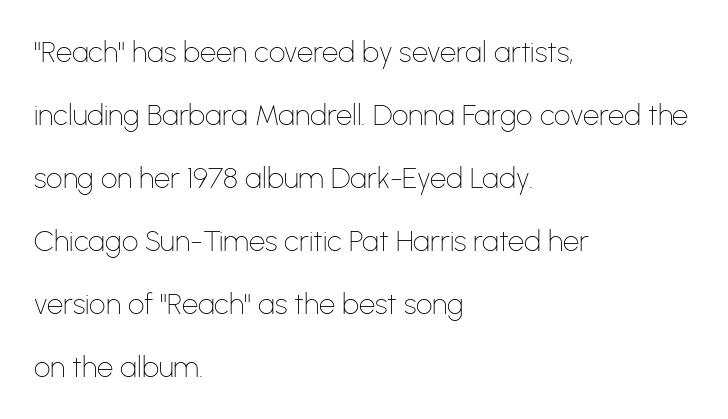
How are the letters spaced? Ordinarily, with no added tracking. No extra ink here — the face is not bold. The type sits square on the baseline with zero lean. These lines are rendered in a variable-pitch font.
